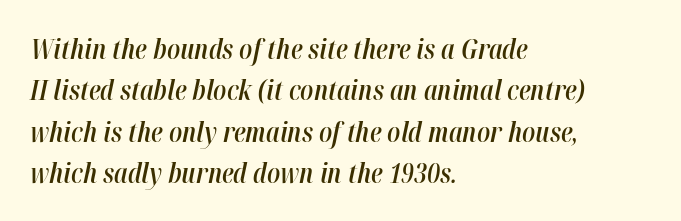
{"italic": "yes", "lean": "right", "slant_degrees": 12, "bold": "semi", "underline": "no", "align": "left", "line_spacing": "normal", "line_spacing_ratio": 1.53, "letter_spacing": "normal", "letter_spacing_em": 0.0, "glyph_px": 27}
